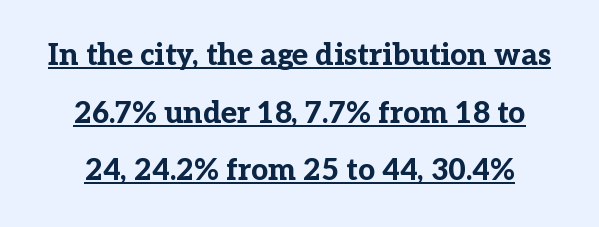
Spacing verdict: proportional, widths tailored to each character. The type family on display is of the serif kind. This is roman type, the default non-slanted kind. Interline gaps are noticeably wide in this sample.
